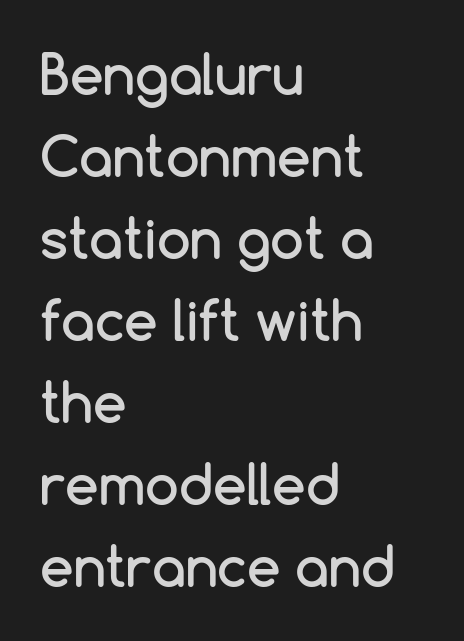
Q: Is the text italic (slanted)? A: No, it is upright.
Q: Is the typeface a serif or a sans-serif typeface? A: Sans-serif.
Q: Is the text underlined? A: No.
Q: How is the paragraph aligned? A: Left-aligned.
Q: Is the spacing between letters normal or unusually wide? A: Normal.
Q: Is the spacing between lines tight, normal or loose? A: Normal.
Q: Width (condensed, normal, or wide)? A: Normal.
Q: Stroke contrast? A: Low.
Q: x-height? A: Medium.
Q: Monospaced? A: No.
